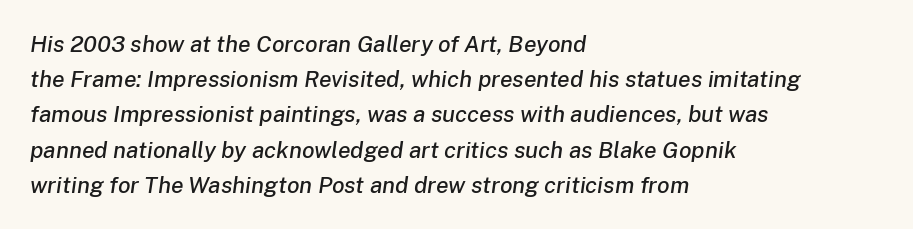
Q: Is the text italic (slanted)? A: Yes, it leans right by about 8 degrees.
Q: Is the text underlined? A: No.
Q: How is the paragraph aligned? A: Left-aligned.
Q: Is the spacing between letters normal or unusually wide? A: Normal.
Q: Is the spacing between lines tight, normal or loose? A: Normal.
